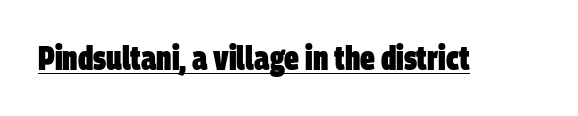
Q: Is the text bold? A: Yes.
Q: Is the typeface a serif or a sans-serif typeface? A: Sans-serif.
Q: Is the text underlined? A: Yes.
Q: Is the spacing between letters normal or unusually wide? A: Normal.
Q: Width (condensed, normal, or wide)? A: Condensed.
Q: Stroke contrast? A: Low.
Q: x-height? A: Large.
Q: Monospaced? A: No.
